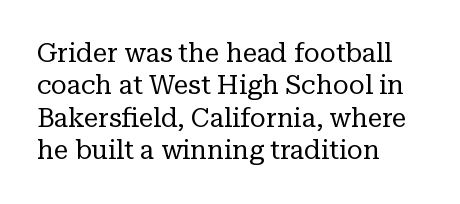
The image shows 26 px text type, upright; set left-aligned, normal line spacing (1.25x), normal letter spacing, not underlined.
